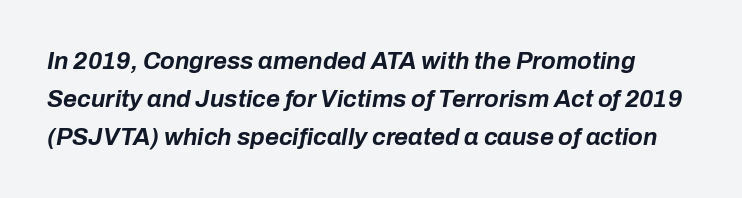
Compared with typical body copy, the letter spacing here is the same. Slanted lettering throughout. Quick note: underline off. Line spacing here is normal. The face used here has the dense, thick strokes of a bold.
